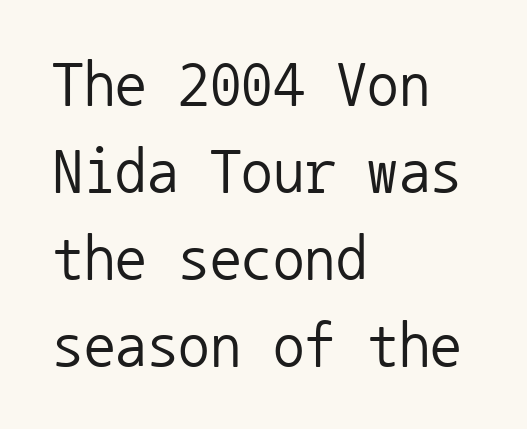
{"serif": "no", "italic": "no", "bold": "no", "weight": "regular", "width": "normal", "stroke_contrast": "low", "x_height": "medium", "monospaced": "yes", "underline": "no", "align": "left", "line_spacing": "normal", "line_spacing_ratio": 1.38, "letter_spacing": "normal", "letter_spacing_em": 0.0, "glyph_px": 63}
